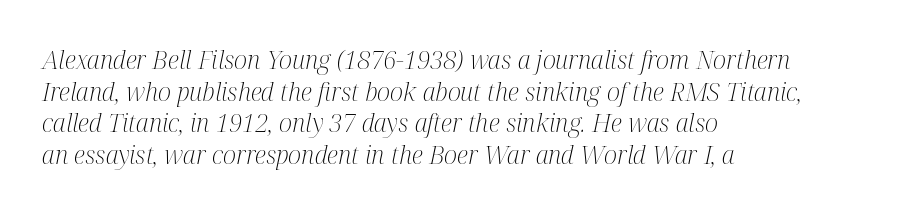
{"italic": "yes", "lean": "right", "slant_degrees": 12, "bold": "no", "underline": "no", "align": "left", "line_spacing": "normal", "line_spacing_ratio": 1.27, "letter_spacing": "normal", "letter_spacing_em": 0.0, "glyph_px": 25}
